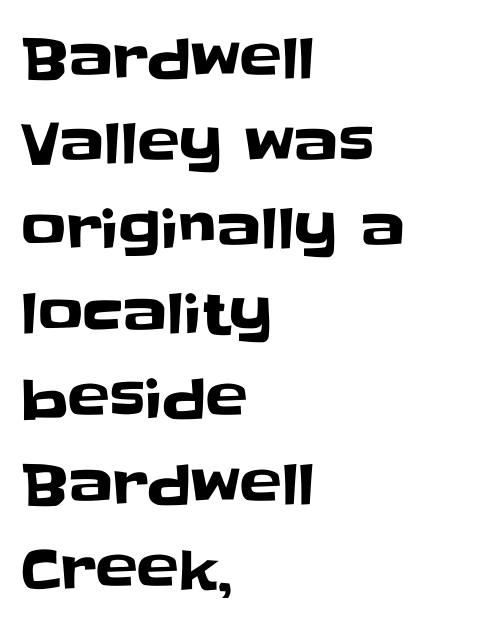
Q: Is the text italic (slanted)? A: No, it is upright.
Q: Is the typeface a serif or a sans-serif typeface? A: Sans-serif.
Q: Is the text underlined? A: No.
Q: How is the paragraph aligned? A: Left-aligned.
Q: Is the spacing between letters normal or unusually wide? A: Normal.
Q: Is the spacing between lines tight, normal or loose? A: Normal.
Q: Width (condensed, normal, or wide)? A: Normal.
Q: Stroke contrast? A: Low.
Q: x-height? A: Large.
Q: Monospaced? A: No.
